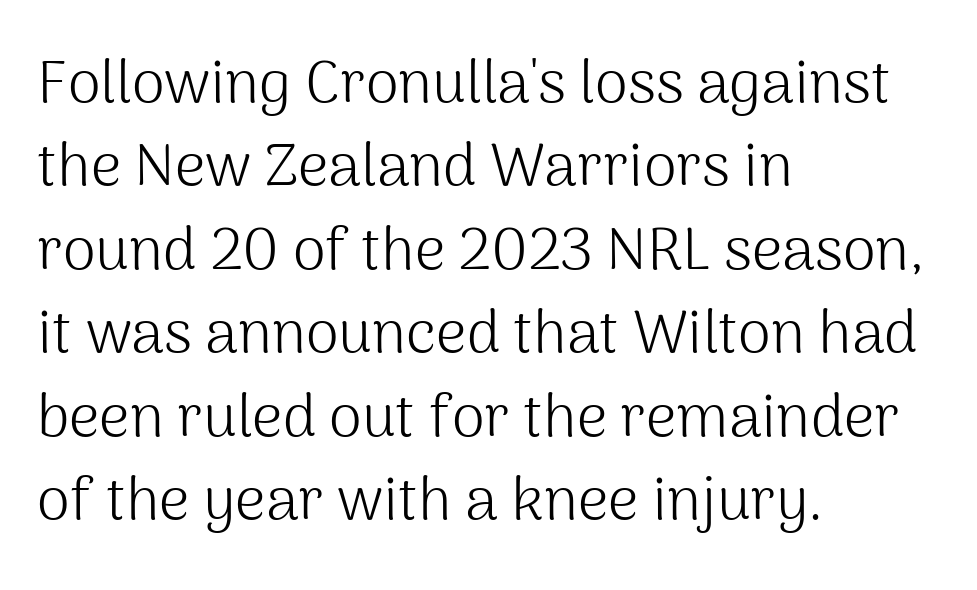
{"serif": "no", "italic": "no", "bold": "no", "weight": "light", "width": "normal", "stroke_contrast": "medium", "x_height": "medium", "monospaced": "no", "underline": "no", "align": "left", "line_spacing": "normal", "line_spacing_ratio": 1.39, "letter_spacing": "normal", "letter_spacing_em": 0.0, "glyph_px": 60}
